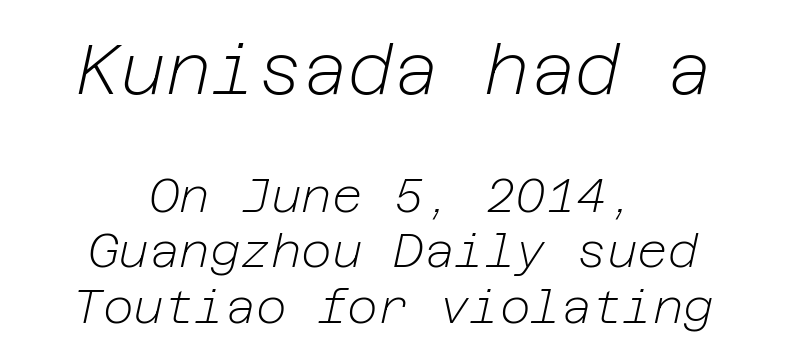
The image shows 70 px light type, italic (leaning right); set centered, line spacing 1.18x, normal letter spacing, not underlined; the first (top) block is 1.49x larger; low stroke contrast and a medium x-height.
